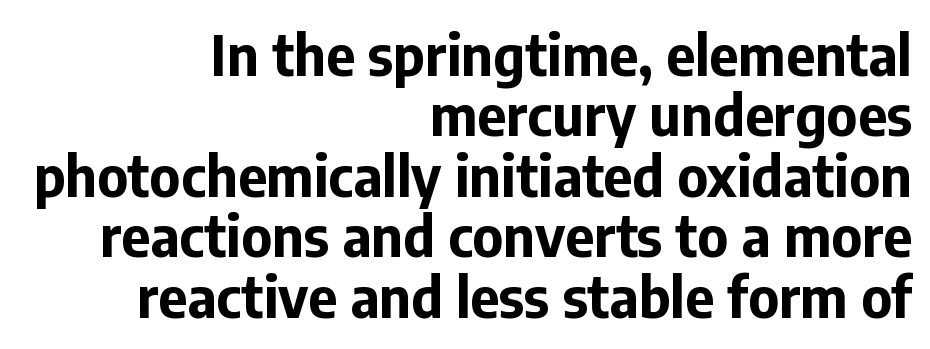
Q: Is the text bold? A: Yes.
Q: Is the text italic (slanted)? A: No, it is upright.
Q: Is the typeface a serif or a sans-serif typeface? A: Sans-serif.
Q: Is the text underlined? A: No.
Q: How is the paragraph aligned? A: Right-aligned.
Q: Is the spacing between letters normal or unusually wide? A: Normal.
Q: Is the spacing between lines tight, normal or loose? A: Tight.
Q: Width (condensed, normal, or wide)? A: Normal.
Q: Stroke contrast? A: Low.
Q: x-height? A: Medium.
Q: Monospaced? A: No.
